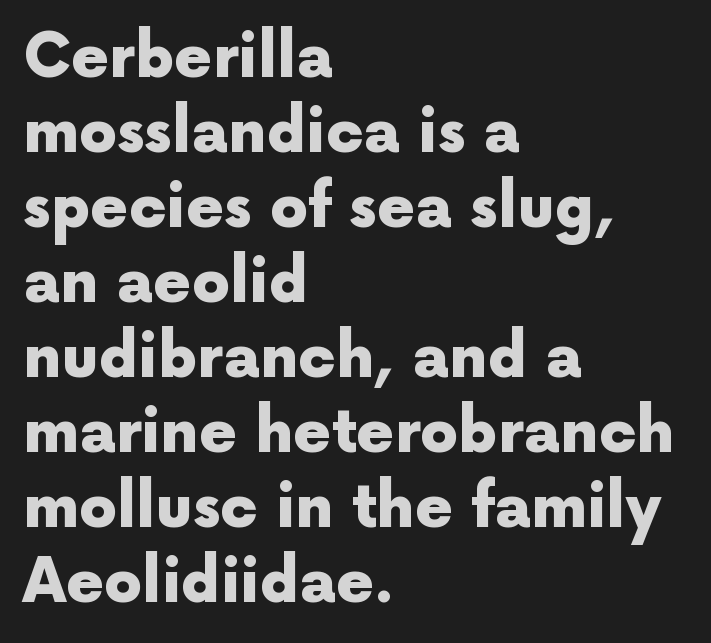
{"serif": "no", "italic": "no", "bold": "yes", "weight": "heavy", "width": "normal", "x_height": "medium", "monospaced": "no", "underline": "no", "align": "left", "line_spacing": "normal", "line_spacing_ratio": 1.25, "letter_spacing": "normal", "letter_spacing_em": 0.0, "glyph_px": 60}
